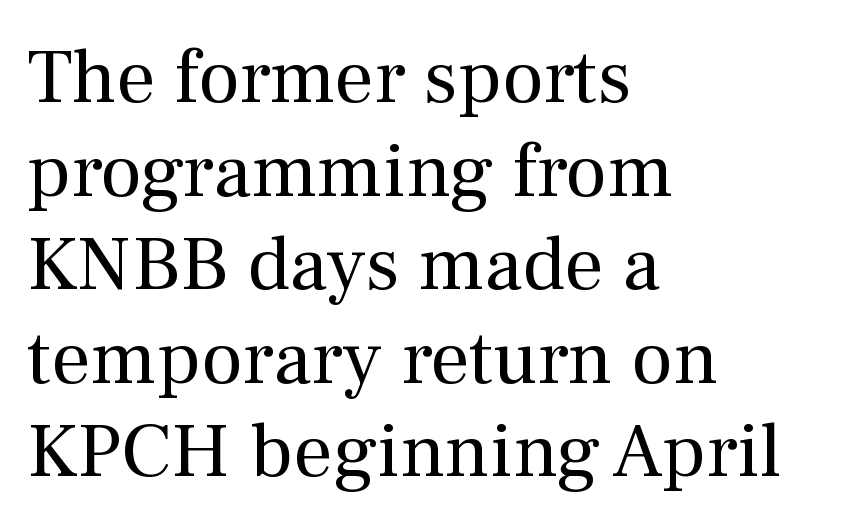
{"serif": "yes", "italic": "no", "bold": "no", "weight": "regular", "width": "normal", "stroke_contrast": "medium", "x_height": "medium", "monospaced": "no", "underline": "no", "align": "left", "line_spacing_ratio": 1.2, "letter_spacing": "normal", "letter_spacing_em": 0.0, "glyph_px": 78}
